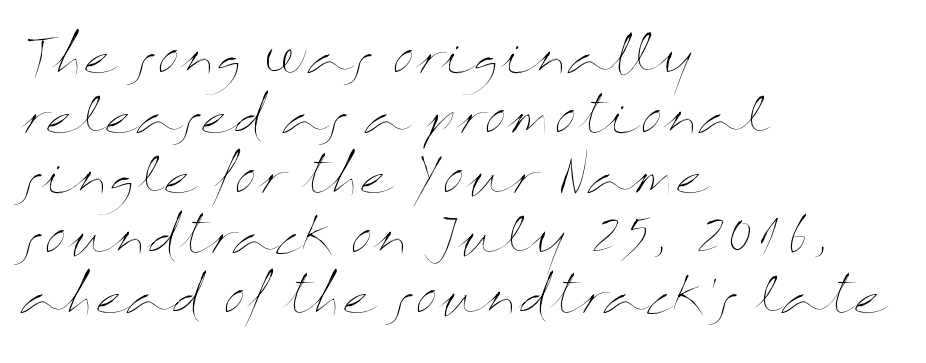
Nothing heavy about these letters — not bold at all. Proportional: the letters do not fall into vertical columns. The foot of each line stays bare and open. The typesetter chose a ragged-right arrangement here. Compared with typical body copy, the letter spacing here is the same.
